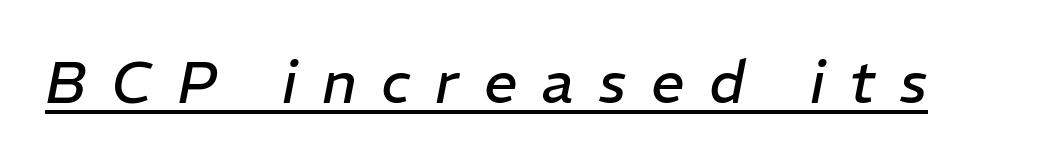
Q: Is the text bold? A: No.
Q: Is the text italic (slanted)? A: Yes, it leans right by about 11 degrees.
Q: Is the text underlined? A: Yes.
Q: Is the spacing between letters normal or unusually wide? A: Unusually wide.
Q: Width (condensed, normal, or wide)? A: Normal.
Q: Stroke contrast? A: Low.
Q: x-height? A: Medium.
Q: Monospaced? A: No.
